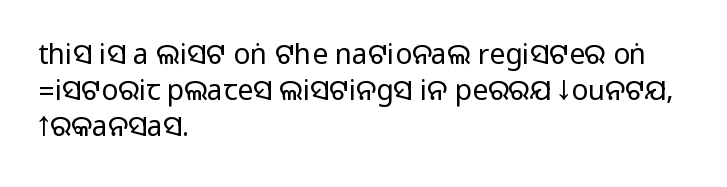
Q: Is the text italic (slanted)? A: No, it is upright.
Q: Is the typeface a serif or a sans-serif typeface? A: Sans-serif.
Q: Is the text underlined? A: No.
Q: How is the paragraph aligned? A: Left-aligned.
Q: Is the spacing between letters normal or unusually wide? A: Normal.
Q: Is the spacing between lines tight, normal or loose? A: Normal.
Q: Width (condensed, normal, or wide)? A: Normal.
Q: Stroke contrast? A: Medium.
Q: Monospaced? A: No.
